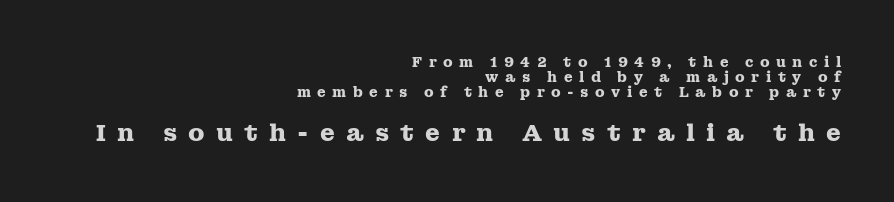
{"italic": "no", "bold": "yes", "underline": "no", "align": "right", "line_spacing": "tight", "line_spacing_ratio": 1.06, "letter_spacing": "wide", "letter_spacing_em": 0.46, "larger_block": "second", "size_ratio": 1.71, "glyph_px": 24}
